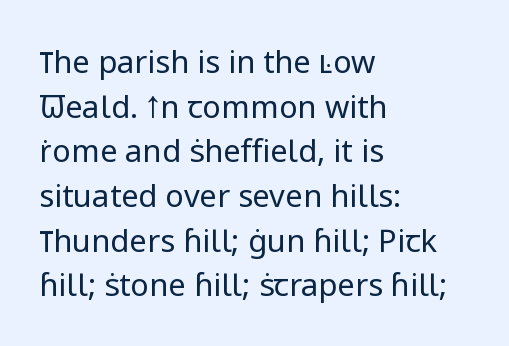
Q: Is the text bold? A: No.
Q: Is the text italic (slanted)? A: No, it is upright.
Q: Is the typeface a serif or a sans-serif typeface? A: Sans-serif.
Q: Is the text underlined? A: No.
Q: How is the paragraph aligned? A: Left-aligned.
Q: Is the spacing between letters normal or unusually wide? A: Normal.
Q: Is the spacing between lines tight, normal or loose? A: Normal.
Q: Width (condensed, normal, or wide)? A: Normal.
Q: Stroke contrast? A: Low.
Q: x-height? A: Medium.
Q: Monospaced? A: No.
